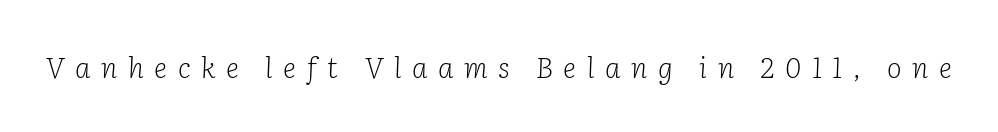
You could not count columns in this text — the font is proportionally spaced. Does the type have serifs? Yes, each stem ends in a small foot. Posture: slanted. No chunkiness to these letters — they're not bold. The foot of each line stays bare and open. This sample uses expanded letter spacing, leaving extra air between glyphs.
